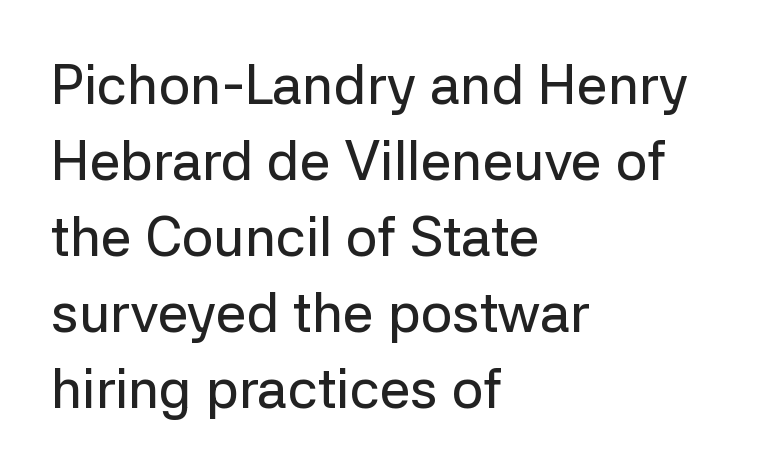
Q: Is the text italic (slanted)? A: No, it is upright.
Q: Is the typeface a serif or a sans-serif typeface? A: Sans-serif.
Q: Is the text underlined? A: No.
Q: How is the paragraph aligned? A: Left-aligned.
Q: Is the spacing between letters normal or unusually wide? A: Normal.
Q: Is the spacing between lines tight, normal or loose? A: Normal.
Q: Width (condensed, normal, or wide)? A: Normal.
Q: Stroke contrast? A: Low.
Q: x-height? A: Medium.
Q: Monospaced? A: No.
